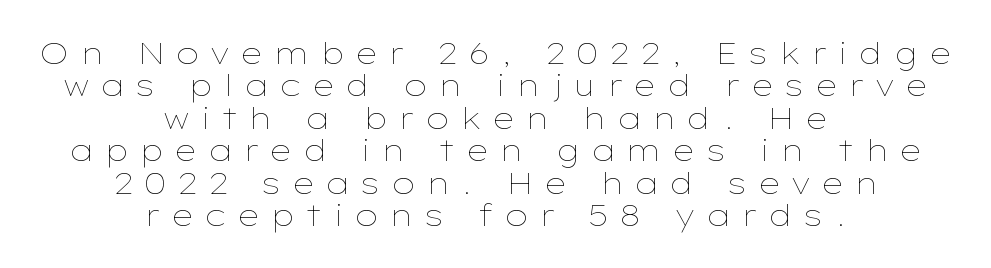
{"italic": "no", "bold": "no", "weight": "thin", "width": "wide", "stroke_contrast": "low", "x_height": "medium", "monospaced": "no", "underline": "no", "align": "center", "line_spacing": "tight", "line_spacing_ratio": 1.08, "letter_spacing": "wide", "letter_spacing_em": 0.34, "glyph_px": 30}
